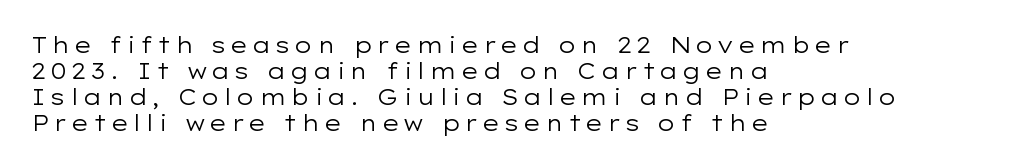
The letters stand upright; this is a roman face. The passage is arranged the way most books set body copy — flush left. The space beneath each line is pristine and unruled. The weight tops out at a normal text grade.
